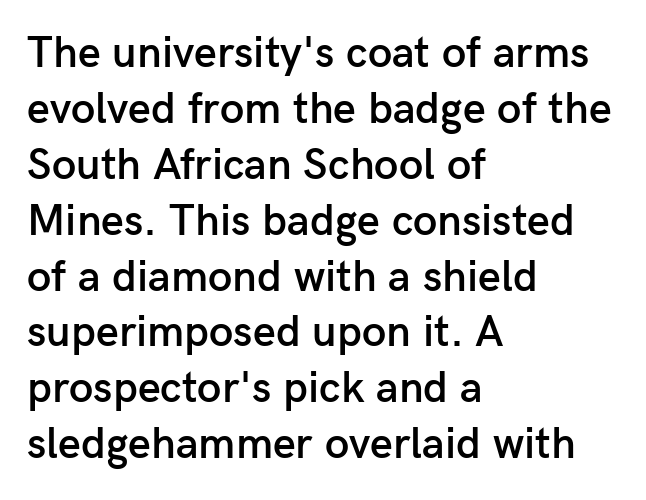
The image shows 44 px semibold sans-serif type, upright; set left-aligned, normal line spacing (1.27x), normal letter spacing, not underlined; low stroke contrast and a medium x-height.
